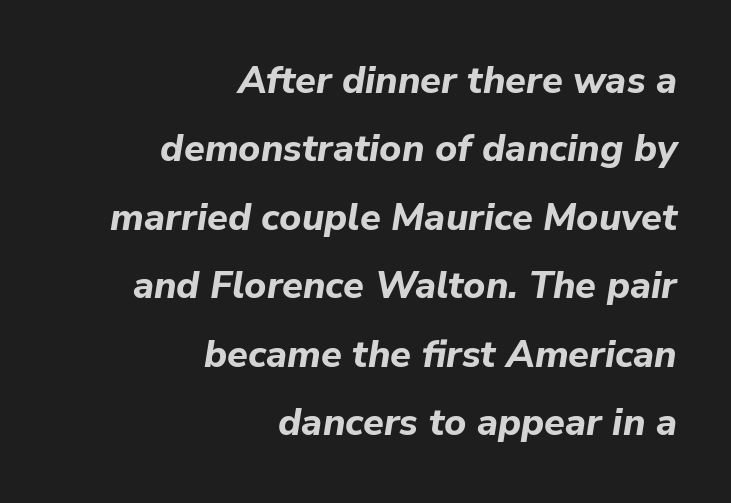
The line texture is even and compact thanks to regular tracking. This sample has the flowing, uneven cadence of proportional lettering. Does the weight exceed regular? Yes, all the way to bold. Underline: absent. If you drew a ruler down the right edge, every line would touch it.
